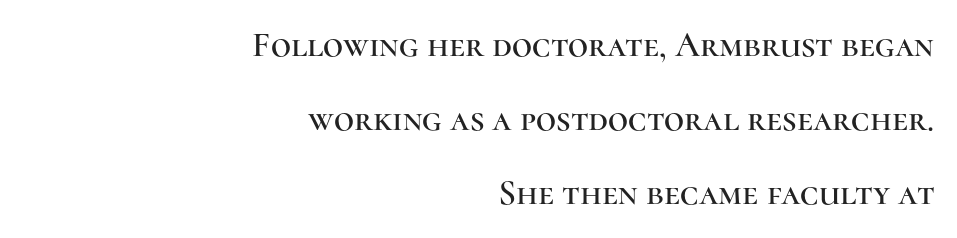
Spacing verdict: proportional, widths tailored to each character. Each letter's strokes conclude with small projecting serifs. This sample uses plain, unmodified letter spacing. Each row of text sits above clean, open space. The leading is generous, giving the passage an open texture.
